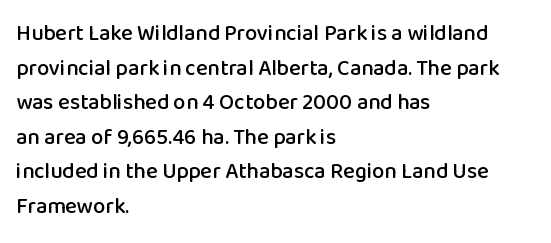
{"italic": "no", "underline": "no", "align": "left", "line_spacing": "normal", "line_spacing_ratio": 1.57, "letter_spacing": "normal", "letter_spacing_em": 0.0, "glyph_px": 22}
